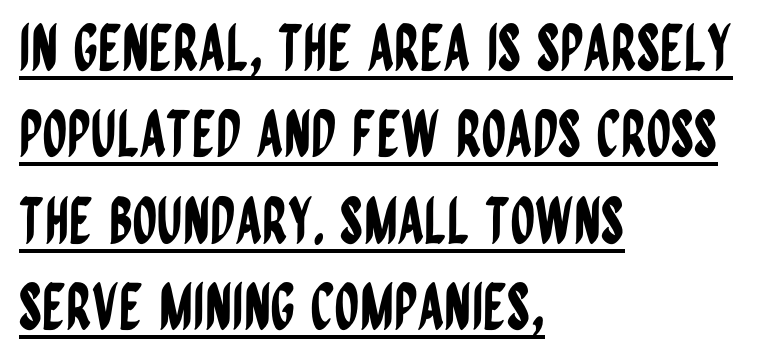
{"serif": "no", "italic": "no", "width": "condensed", "stroke_contrast": "low", "x_height": "large", "monospaced": "no", "underline": "yes", "align": "left", "line_spacing": "normal", "line_spacing_ratio": 1.37, "letter_spacing": "normal", "letter_spacing_em": 0.0, "glyph_px": 63}
